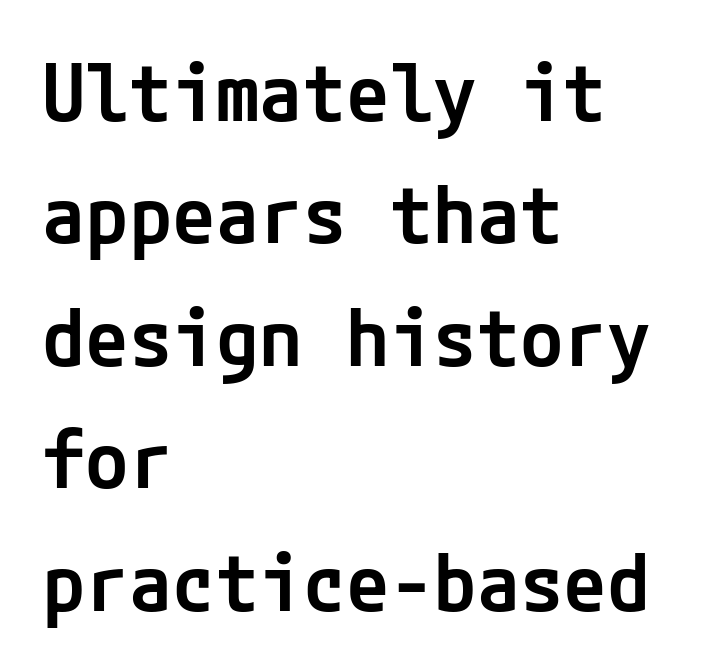
Bare-footed words on every line. Successive baselines arrive at the customary interval. A typesetter would mark this as roman, not italic. Serifs: no, the terminals of the letterforms are clean. This sample uses plain, unmodified letter spacing.
